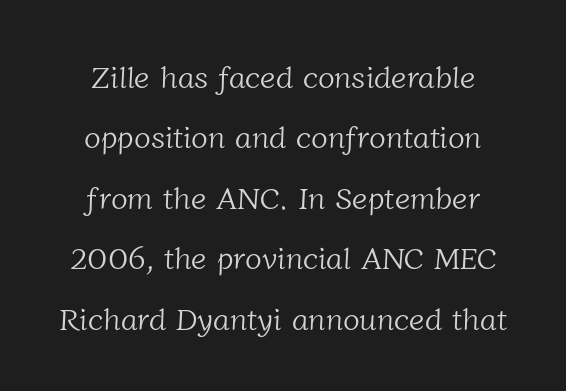
Q: Is the text bold? A: No.
Q: Is the typeface a serif or a sans-serif typeface? A: Serif.
Q: Is the text underlined? A: No.
Q: Is the spacing between letters normal or unusually wide? A: Normal.
Q: Is the spacing between lines tight, normal or loose? A: Loose.
Q: Width (condensed, normal, or wide)? A: Normal.
Q: Stroke contrast? A: Low.
Q: x-height? A: Medium.
Q: Monospaced? A: No.
